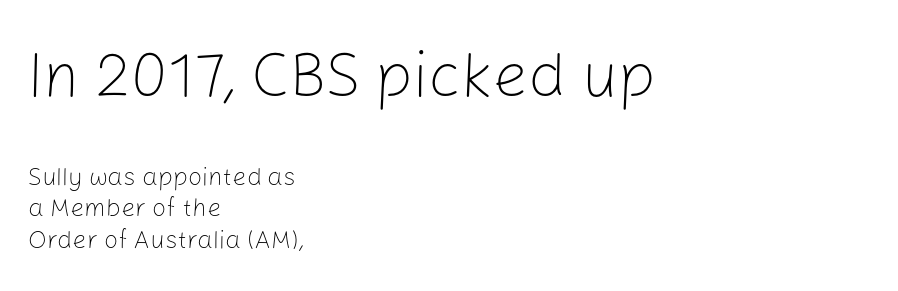
The rendering uses a moderate line-height, typical for paragraphs. These lines were composed using upright roman letters. The letters advance in unequal steps, a hallmark of proportional type. A quiet, ordinary-to-light weight characterises the typeface.
